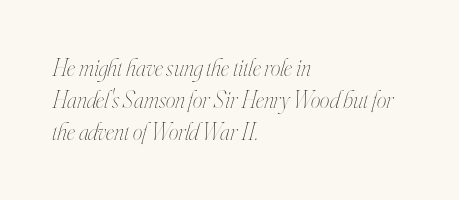
The image shows 24 px text type, italic (leaning right); set left-aligned, normal line spacing (1.34x), normal letter spacing, not underlined.
